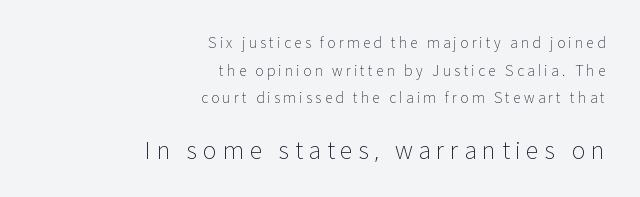
Q: Is the text bold? A: No.
Q: Is the text italic (slanted)? A: No, it is upright.
Q: Is the text underlined? A: No.
Q: How is the paragraph aligned? A: Right-aligned.
Q: Is the spacing between letters normal or unusually wide? A: Unusually wide.
Q: Is the spacing between lines tight, normal or loose? A: Loose.
Q: Which block of text is set in a larger size, the first (top) or the second (bottom)? A: The second (bottom) one.
